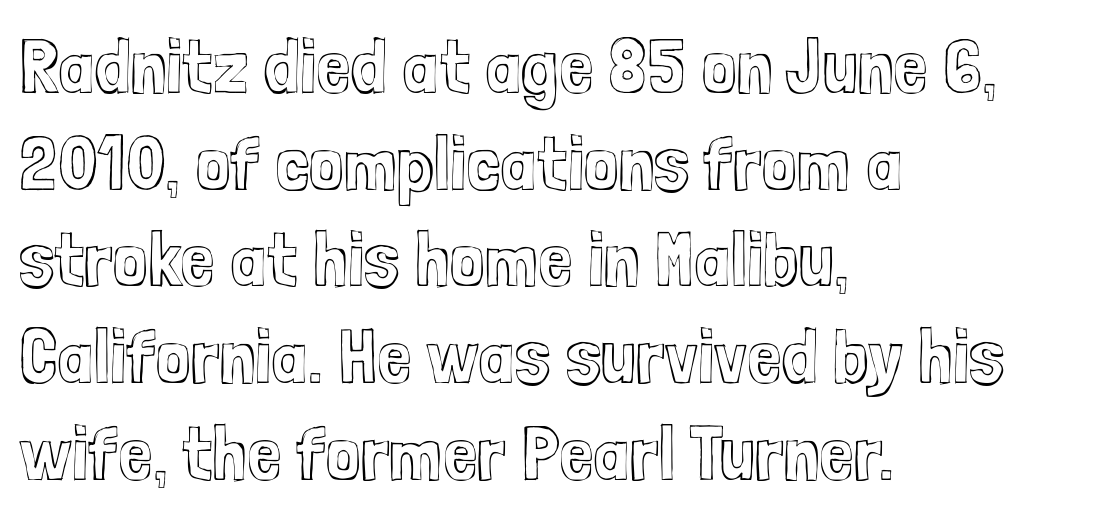
The image shows 78 px condensed type, upright; set left-aligned, line spacing 1.24x, normal letter spacing, not underlined; a medium x-height.
